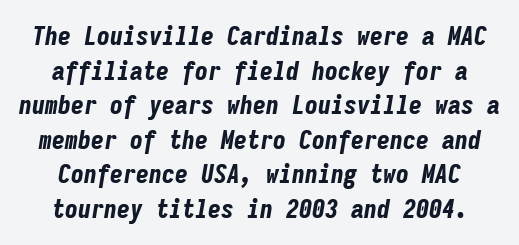
Q: Is the text bold? A: Yes.
Q: Is the text italic (slanted)? A: Yes, it leans right by about 9 degrees.
Q: Is the text underlined? A: No.
Q: Is the spacing between letters normal or unusually wide? A: Normal.
Q: Is the spacing between lines tight, normal or loose? A: Normal.
